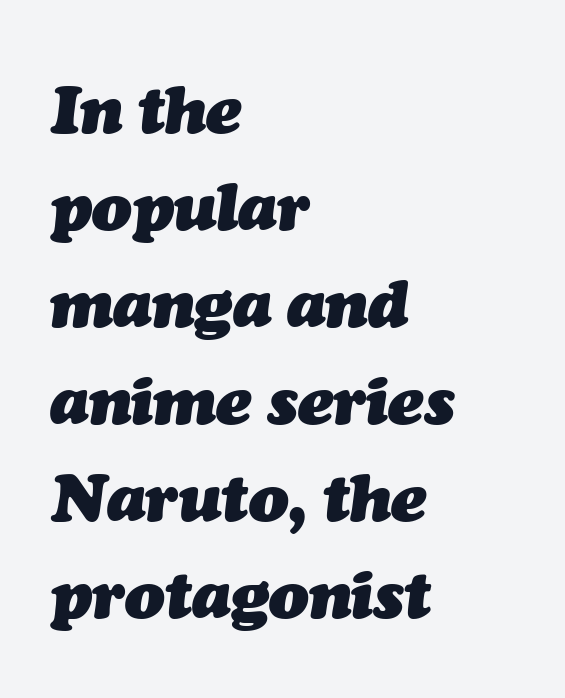
Glyph-to-glyph distance matches everyday printed text. Note the varied advance widths — an 'i' is clearly narrower than an 'm'. The strip under each line holds only bare page. You'd pick this weight for a headline — it's a proper bold. In CSS terms this would be text-align: left.
